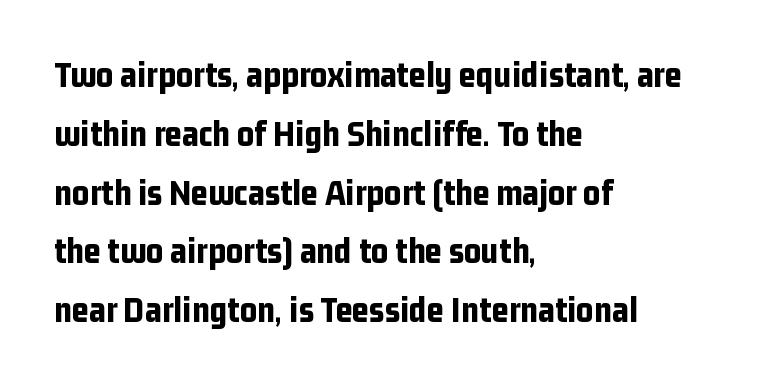
How are the letters spaced? Ordinarily, with no added tracking. These lines are rendered in a variable-pitch font. Thick stems and heavy bowls — unmistakably bold. The specimen omits any rule beneath the text block's lines.
